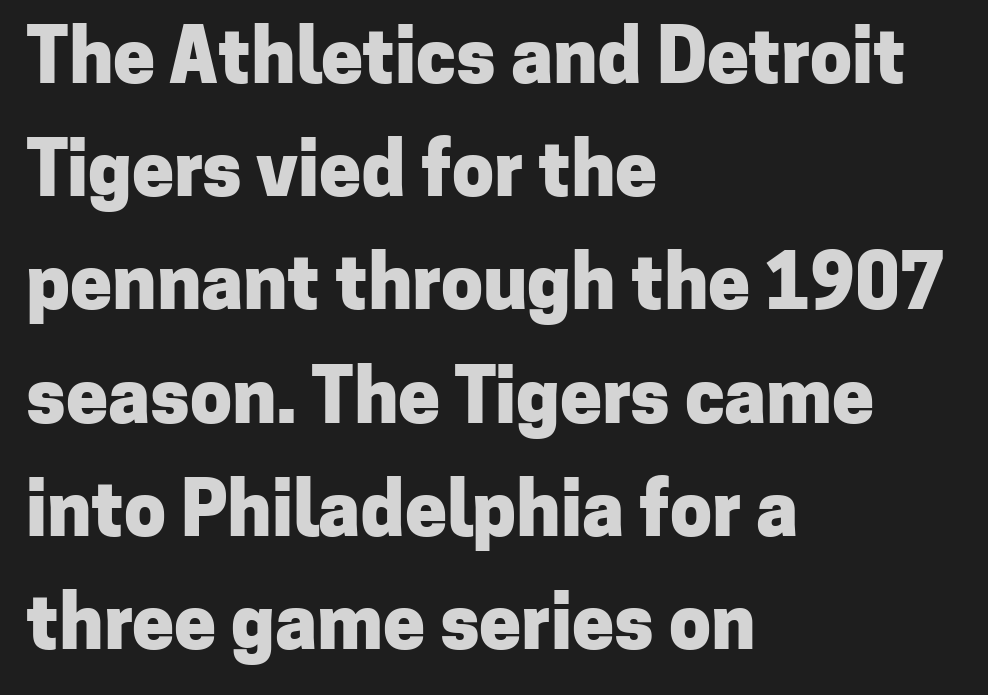
Set as a true bold cut, around the 700 mark. Think of a printed novel: that variable character pitch is what you see here. These lines are composed in type without serifs. In terms of leading, this rendering sits right in the middle.
